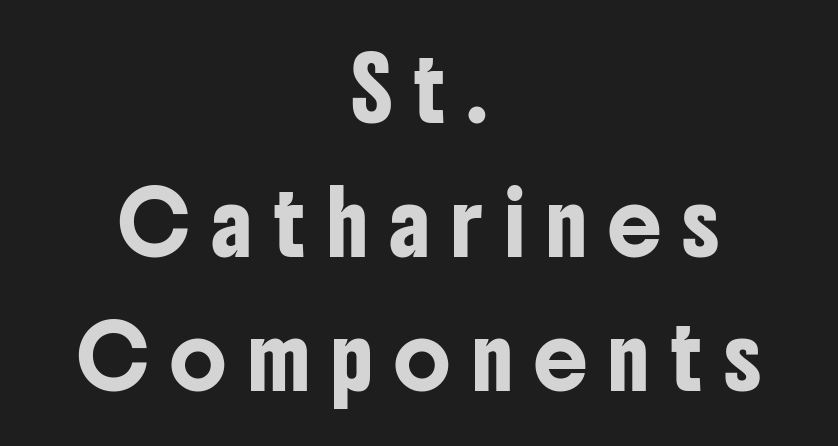
Q: Is the text italic (slanted)? A: No, it is upright.
Q: Is the typeface a serif or a sans-serif typeface? A: Sans-serif.
Q: Is the text underlined? A: No.
Q: How is the paragraph aligned? A: Centered.
Q: Is the spacing between letters normal or unusually wide? A: Unusually wide.
Q: Is the spacing between lines tight, normal or loose? A: Loose.
Q: Width (condensed, normal, or wide)? A: Condensed.
Q: Stroke contrast? A: Low.
Q: x-height? A: Medium.
Q: Monospaced? A: No.
